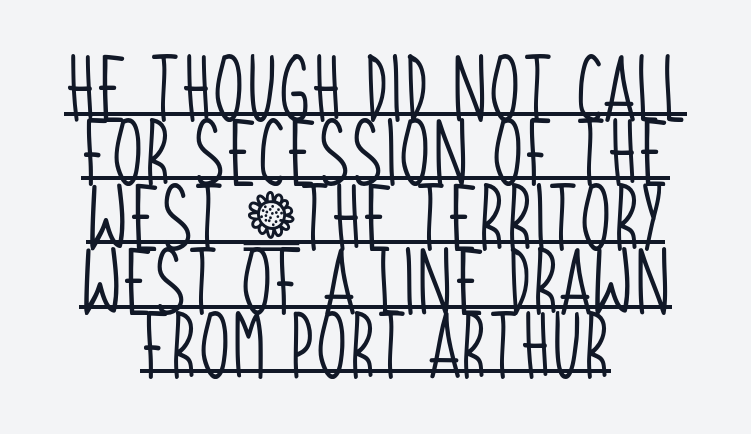
I'd call this a sans setting — the letters go barefoot. Character widths vary here, with narrow letters taking less room than wide ones. The rendered words wear a rule along their underside. This is not heavy type; no bold has been used.
